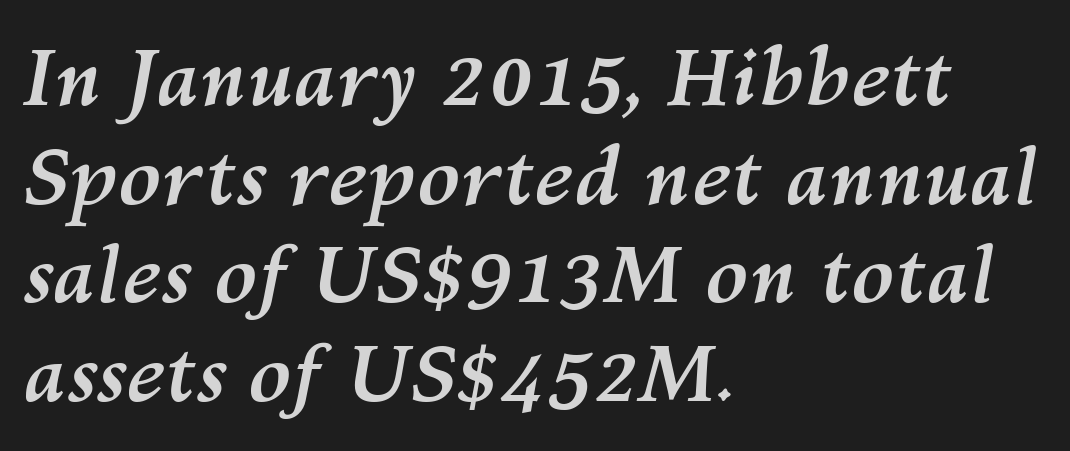
The text carries the slant typical of an italic or oblique font. One-word summary of the alignment: left. The rendering keeps characters at their native spacing. The leading is moderate, giving the passage an even texture. Type without underlining.
